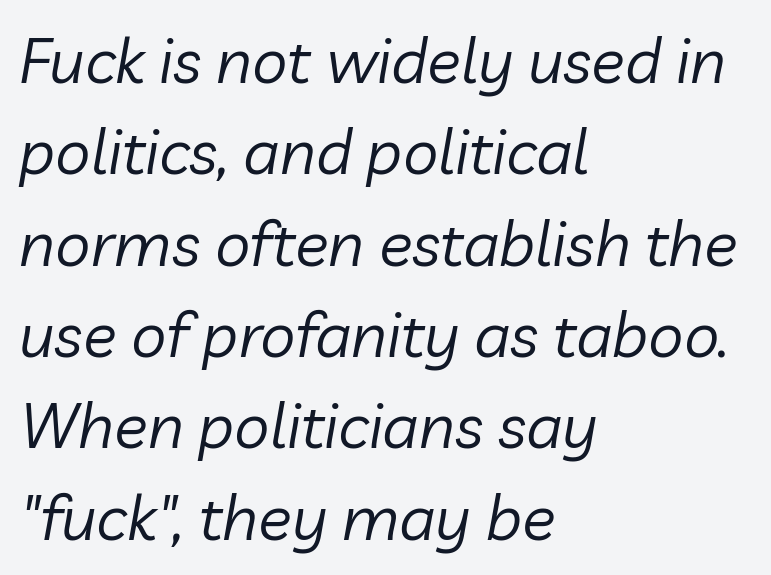
The image shows 63 px regular-weight type, italic (leaning right); set left-aligned, normal line spacing (1.45x), normal letter spacing, not underlined; low stroke contrast and a medium x-height.
